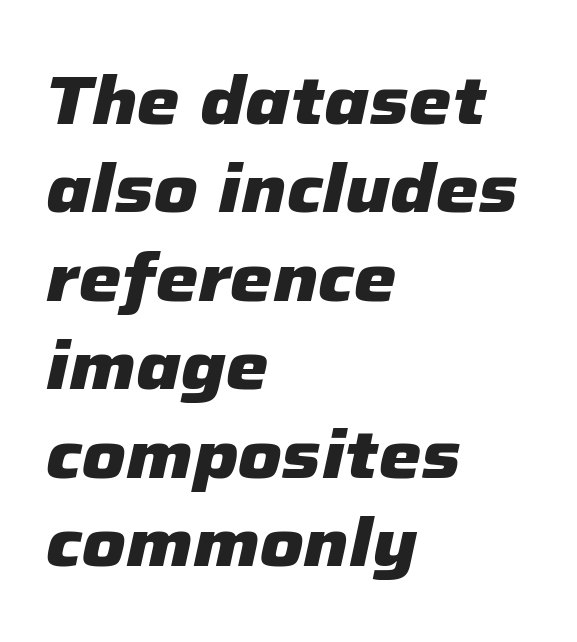
The image shows 68 px heavy type, italic (leaning right); set left-aligned, normal line spacing (1.3x), normal letter spacing, not underlined; low stroke contrast and a medium x-height.
